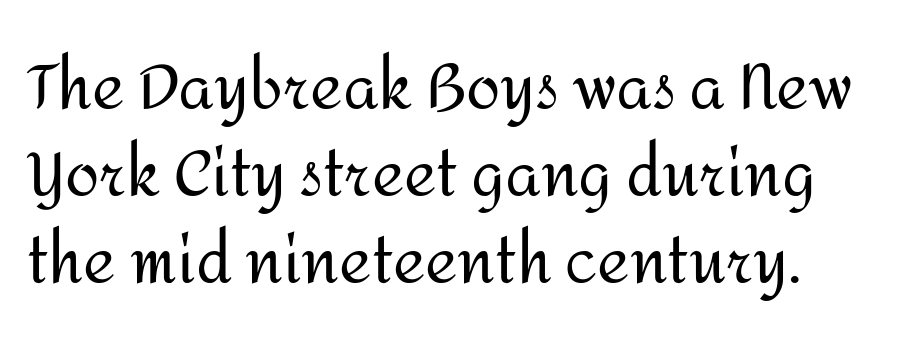
{"serif": "no", "italic": "no", "bold": "no", "weight": "regular", "width": "normal", "stroke_contrast": "medium", "x_height": "medium", "monospaced": "no", "underline": "no", "align": "left", "line_spacing": "normal", "line_spacing_ratio": 1.4, "letter_spacing": "normal", "letter_spacing_em": 0.0, "glyph_px": 62}
